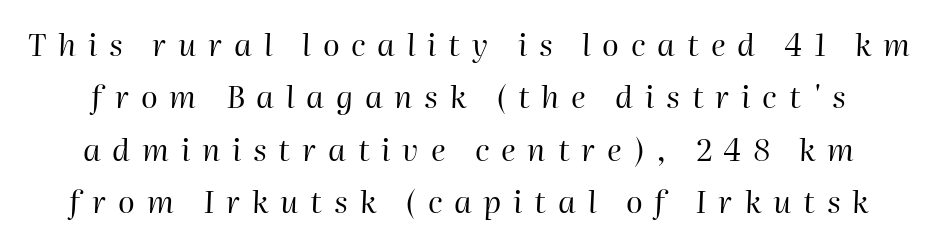
{"italic": "yes", "lean": "right", "slant_degrees": 2, "bold": "no", "weight": "regular", "width": "normal", "stroke_contrast": "high", "x_height": "medium", "monospaced": "no", "underline": "no", "line_spacing": "normal", "line_spacing_ratio": 1.69, "letter_spacing": "wide", "letter_spacing_em": 0.38, "glyph_px": 31}
